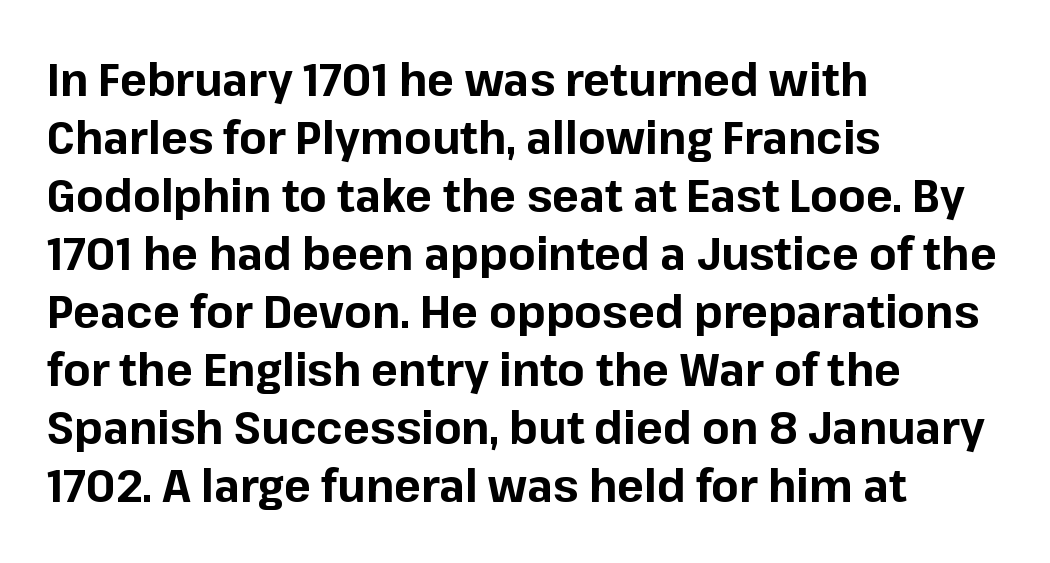
Q: Is the text bold? A: Yes.
Q: Is the text italic (slanted)? A: No, it is upright.
Q: Is the typeface a serif or a sans-serif typeface? A: Sans-serif.
Q: Is the text underlined? A: No.
Q: How is the paragraph aligned? A: Left-aligned.
Q: Is the spacing between letters normal or unusually wide? A: Normal.
Q: Is the spacing between lines tight, normal or loose? A: Normal.
Q: Width (condensed, normal, or wide)? A: Normal.
Q: Stroke contrast? A: Low.
Q: x-height? A: Medium.
Q: Monospaced? A: No.
